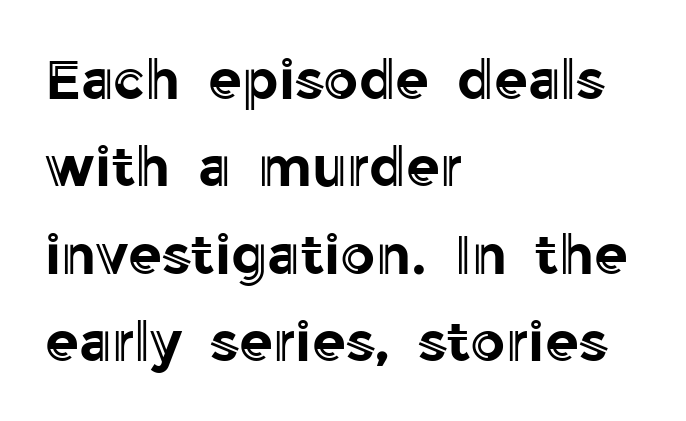
Q: Is the text italic (slanted)? A: No, it is upright.
Q: Is the text underlined? A: No.
Q: How is the paragraph aligned? A: Left-aligned.
Q: Is the spacing between letters normal or unusually wide? A: Normal.
Q: Is the spacing between lines tight, normal or loose? A: Normal.
Q: Width (condensed, normal, or wide)? A: Normal.
Q: x-height? A: Medium.
Q: Monospaced? A: No.
